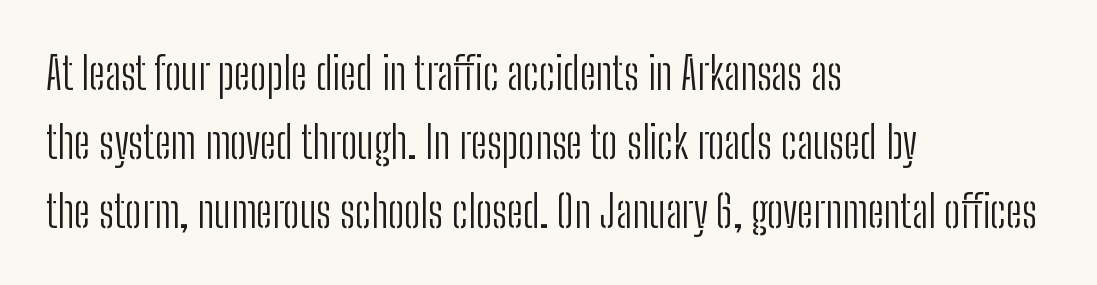
If you measured baseline to baseline, you'd find a middling distance. A classic flush-left, rag-right setting is used for this passage. To sum up the face: it is a sans, with no serifs. Clear beneath every line of the passage. These lines keep a tight, regular rhythm from letter to letter.
